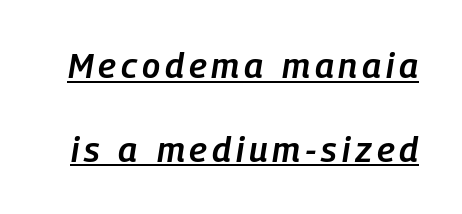
The image shows 35 px semibold, condensed type, italic (leaning right); set loose line spacing (2.39x), underlined; low stroke contrast and a medium x-height.
